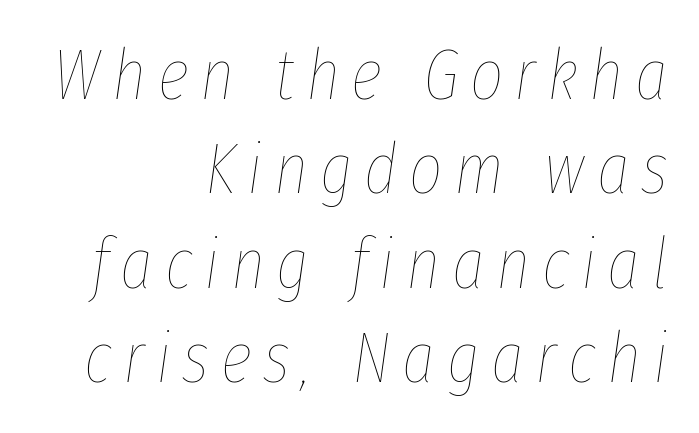
When letters slant like this, we call the style italic. Notice how descenders clear the ascenders below comfortably — that's standard leading. Casual observation: everything's shoved over to the right. Each letter keeps its own natural width here, so spacing adapts to shape. Only glyphs here, with clear space below each row.
